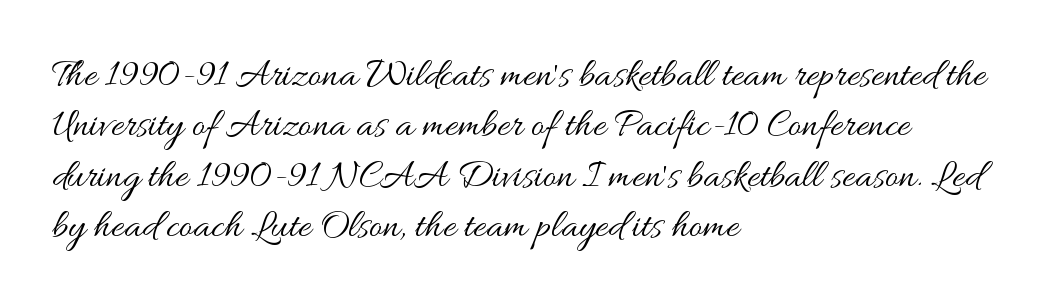
{"bold": "no", "weight": "regular", "width": "wide", "stroke_contrast": "medium", "x_height": "small", "monospaced": "no", "underline": "no", "align": "left", "line_spacing": "normal", "line_spacing_ratio": 1.26, "letter_spacing": "normal", "letter_spacing_em": 0.0, "glyph_px": 40}
